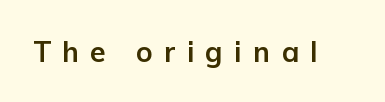
The strip under each line holds only bare page. Inter-character spacing is expanded well beyond the font's built-in metrics. Students, this is bold: see how much ink each stroke carries. The rendering uses natural spacing where letterforms have individual widths. Every character sits straight up, as roman type does. A sans-serif font was chosen for this passage.
